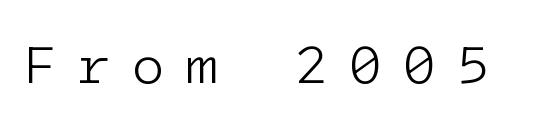
The image shows 55 px light sans-serif type, upright, monospaced; set unusually wide letter spacing (+0.37 em), not underlined; low stroke contrast and a medium x-height.
